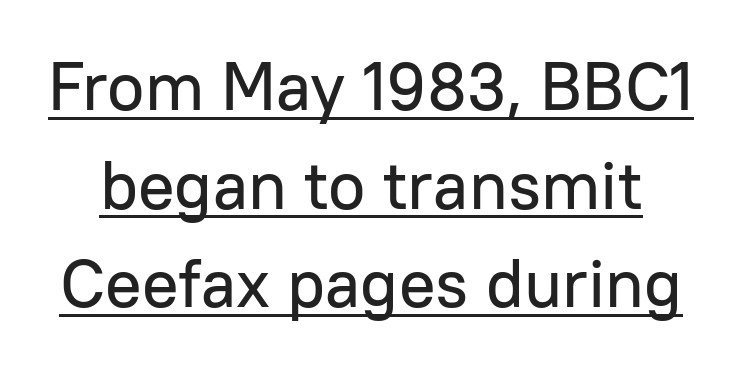
{"serif": "no", "italic": "no", "width": "normal", "stroke_contrast": "low", "x_height": "medium", "monospaced": "no", "underline": "yes", "line_spacing": "normal", "line_spacing_ratio": 1.45, "letter_spacing": "normal", "letter_spacing_em": 0.0, "glyph_px": 68}
